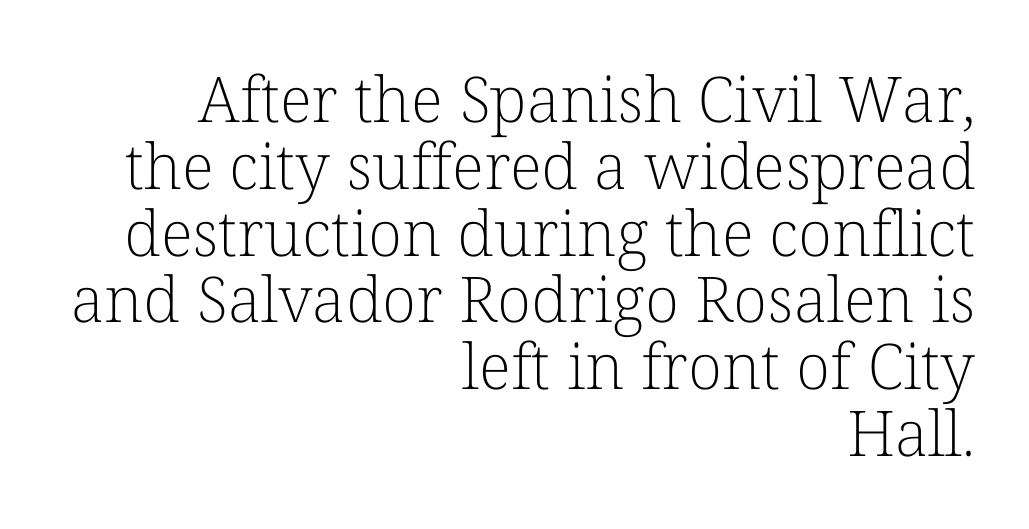
This sample uses a serif face. Spacing between characters is what you'd get straight out of the box. How would I describe the line gaps? Narrow and economical. The typography opts for an upright posture over an oblique one. Which margin do the lines hug? The right one — the left edge is uneven. Nobody drew a line under any word here.
